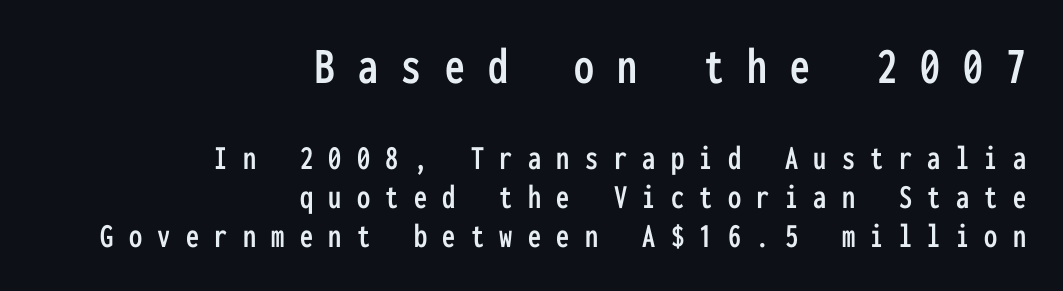
The image shows 53 px condensed sans-serif type, upright, monospaced; set right-aligned, tight line spacing (1.11x), unusually wide letter spacing (+0.44 em), not underlined; the first (top) block is 1.51x larger; low stroke contrast and a medium x-height.
